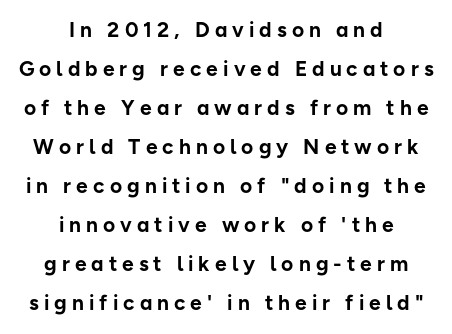
Q: Is the text bold? A: Yes.
Q: Is the text italic (slanted)? A: No, it is upright.
Q: Is the text underlined? A: No.
Q: How is the paragraph aligned? A: Centered.
Q: Is the spacing between letters normal or unusually wide? A: Unusually wide.
